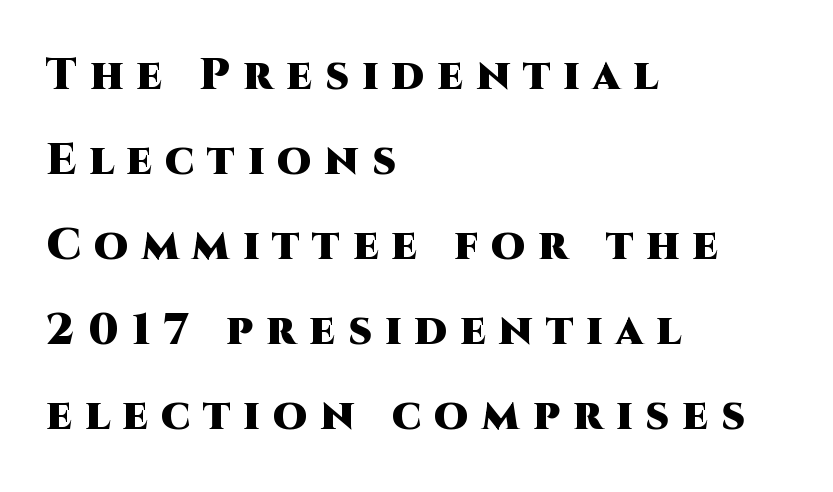
The image shows 44 px heavy sans-serif type, upright; set left-aligned, loose line spacing (1.93x), unusually wide letter spacing (+0.3 em), not underlined; high stroke contrast and a large x-height.
